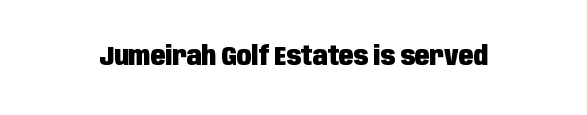
Q: Is the text bold? A: Yes.
Q: Is the text italic (slanted)? A: No, it is upright.
Q: Is the text underlined? A: No.
Q: Is the spacing between letters normal or unusually wide? A: Normal.
